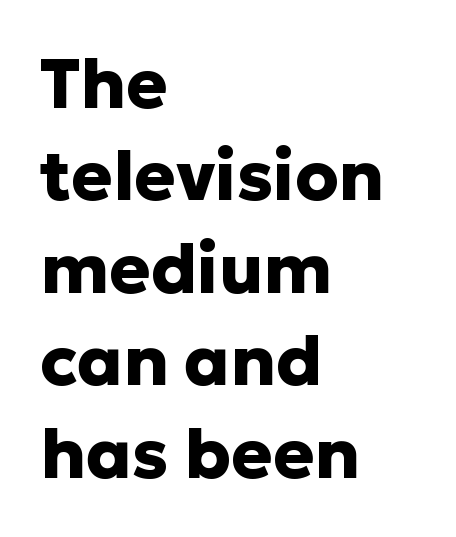
{"serif": "no", "italic": "no", "bold": "yes", "weight": "heavy", "width": "normal", "stroke_contrast": "low", "x_height": "medium", "monospaced": "no", "underline": "no", "align": "left", "line_spacing": "normal", "line_spacing_ratio": 1.34, "letter_spacing": "normal", "letter_spacing_em": 0.0, "glyph_px": 69}
